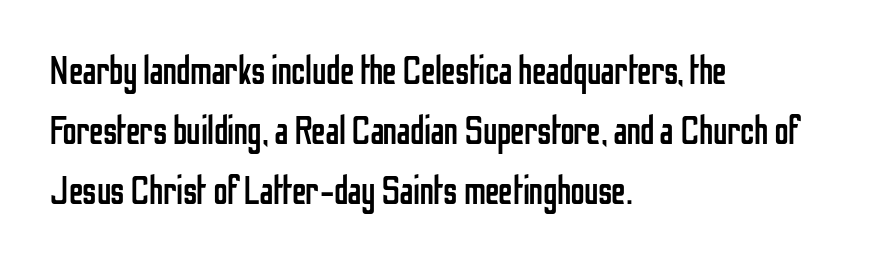
The image shows 40 px regular-weight, condensed sans-serif type, upright; set left-aligned, normal line spacing (1.5x), normal letter spacing, not underlined; low stroke contrast and a medium x-height.
